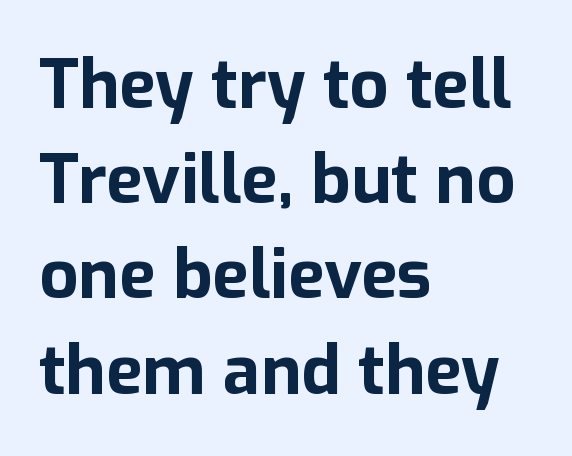
Quick note: not italic, upright. The passage shown is not underscored anywhere. These lines keep a tight, regular rhythm from letter to letter. These lines are rendered in a variable-pitch font.
